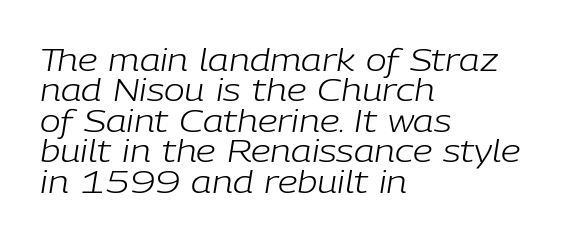
{"italic": "yes", "lean": "right", "slant_degrees": 9, "bold": "no", "weight": "light", "width": "normal", "stroke_contrast": "low", "x_height": "medium", "monospaced": "no", "underline": "no", "align": "left", "line_spacing": "tight", "line_spacing_ratio": 0.98, "letter_spacing": "normal", "letter_spacing_em": 0.0, "glyph_px": 31}
